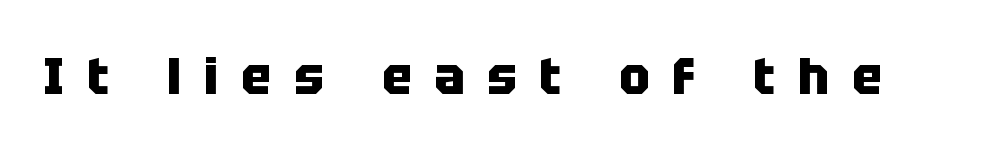
The image shows 51 px heavy sans-serif type, upright; set unusually wide letter spacing (+0.44 em), not underlined; low stroke contrast and a large x-height.
